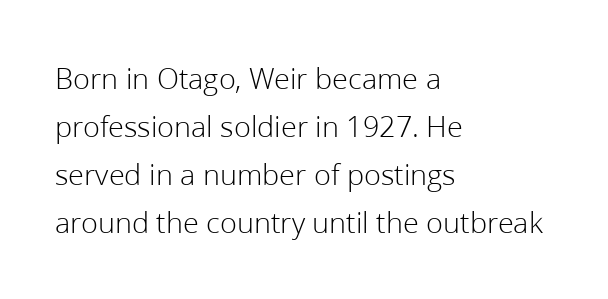
The image shows 31 px light sans-serif type, upright; set left-aligned, normal line spacing (1.55x), normal letter spacing, not underlined; low stroke contrast and a medium x-height.
